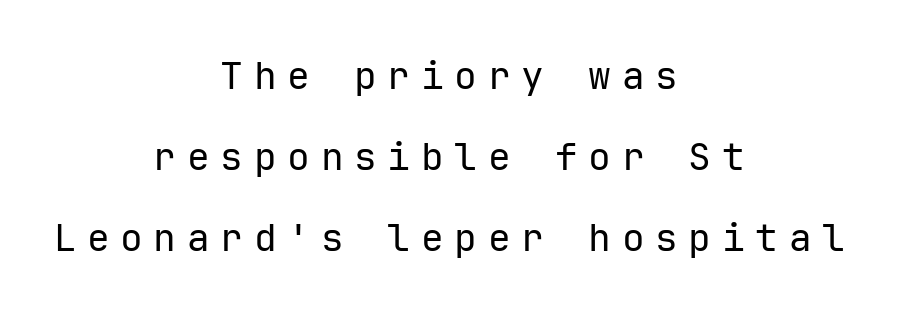
Q: Is the text bold? A: No.
Q: Is the text italic (slanted)? A: No, it is upright.
Q: Is the typeface a serif or a sans-serif typeface? A: Sans-serif.
Q: Is the text underlined? A: No.
Q: How is the paragraph aligned? A: Centered.
Q: Is the spacing between letters normal or unusually wide? A: Unusually wide.
Q: Is the spacing between lines tight, normal or loose? A: Loose.
Q: Width (condensed, normal, or wide)? A: Normal.
Q: Stroke contrast? A: Low.
Q: x-height? A: Medium.
Q: Monospaced? A: Yes.
